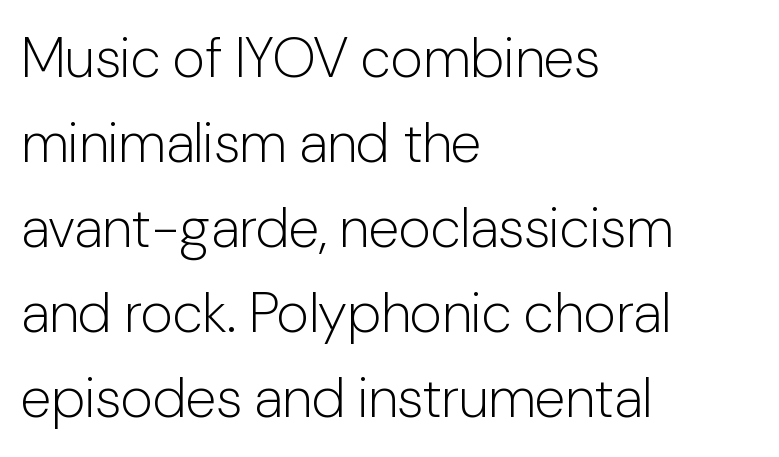
The image shows 56 px light sans-serif type, upright; set left-aligned, normal line spacing (1.52x), normal letter spacing, not underlined; low stroke contrast and a medium x-height.
